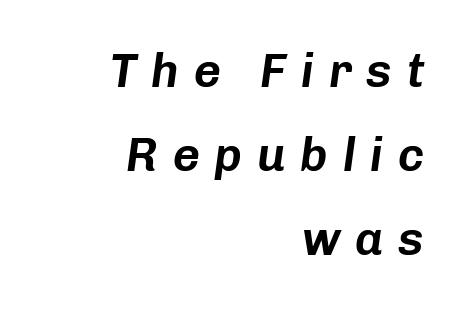
The image shows 47 px text type, italic (leaning right); set right-aligned, line spacing 1.79x, unusually wide letter spacing (+0.31 em), not underlined; low stroke contrast and a medium x-height.
